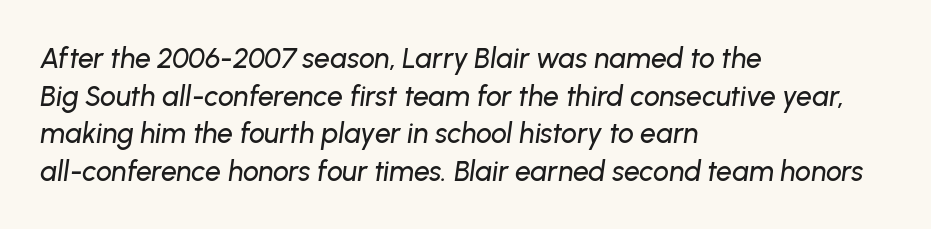
Q: Is the text italic (slanted)? A: Yes, it leans right by about 8 degrees.
Q: Is the text underlined? A: No.
Q: How is the paragraph aligned? A: Left-aligned.
Q: Is the spacing between letters normal or unusually wide? A: Normal.
Q: Is the spacing between lines tight, normal or loose? A: Normal.
Q: Width (condensed, normal, or wide)? A: Normal.
Q: Stroke contrast? A: Low.
Q: x-height? A: Medium.
Q: Monospaced? A: No.
